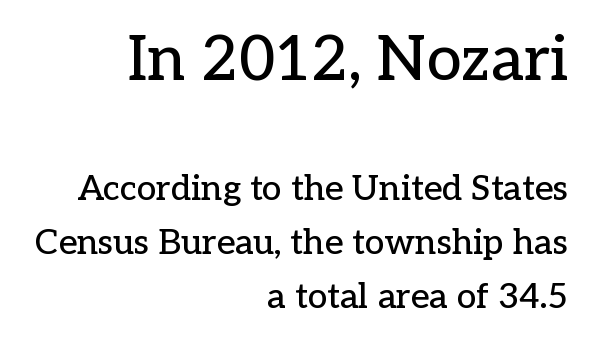
The image shows 62 px serif type, upright; set right-aligned, normal line spacing (1.54x), normal letter spacing, not underlined; the first (top) block is 1.77x larger; low stroke contrast and a medium x-height.
